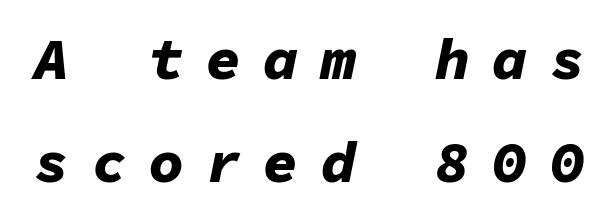
Italic? Definitely — the glyphs are oblique. The baseline area is clear. This rendering widens character spacing well past its baseline value. Each glyph is drawn with heavy, bold strokes. Fixed-width glyphs throughout — classic coding-font behaviour.
